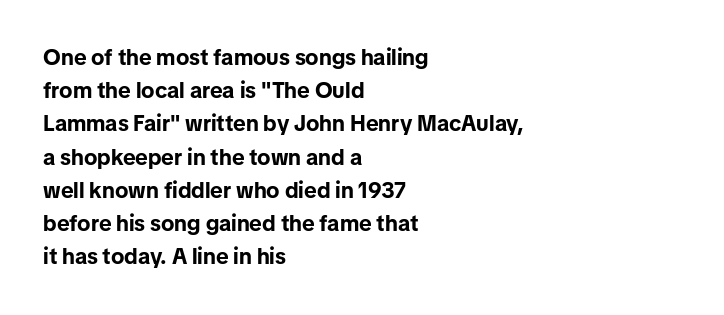
Q: Is the text bold? A: Yes.
Q: Is the text italic (slanted)? A: No, it is upright.
Q: Is the text underlined? A: No.
Q: How is the paragraph aligned? A: Left-aligned.
Q: Is the spacing between letters normal or unusually wide? A: Normal.
Q: Is the spacing between lines tight, normal or loose? A: Normal.
